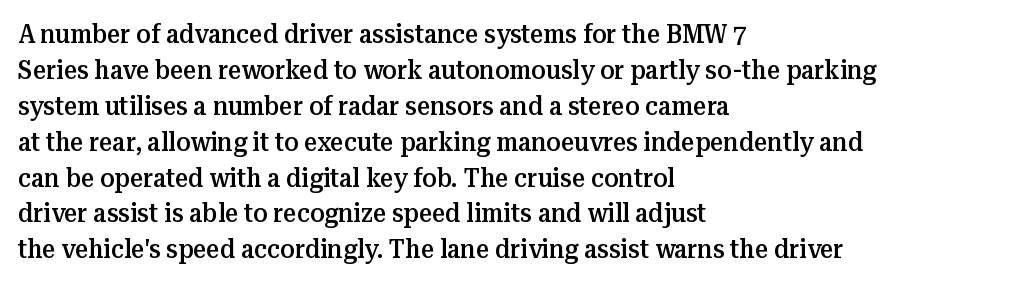
{"italic": "no", "bold": "semi", "underline": "no", "align": "left", "line_spacing": "normal", "line_spacing_ratio": 1.38, "letter_spacing": "normal", "letter_spacing_em": 0.0, "glyph_px": 26}
